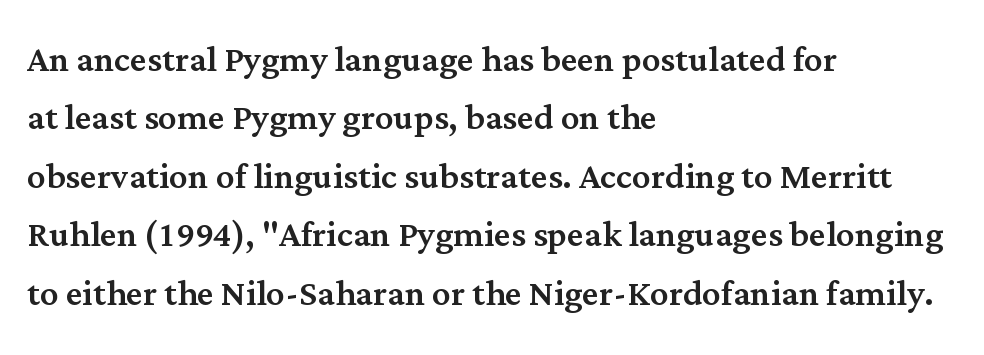
{"serif": "yes", "italic": "no", "width": "normal", "stroke_contrast": "medium", "x_height": "medium", "monospaced": "no", "underline": "no", "align": "left", "line_spacing": "normal", "line_spacing_ratio": 1.27, "letter_spacing": "normal", "letter_spacing_em": 0.0, "glyph_px": 46}
